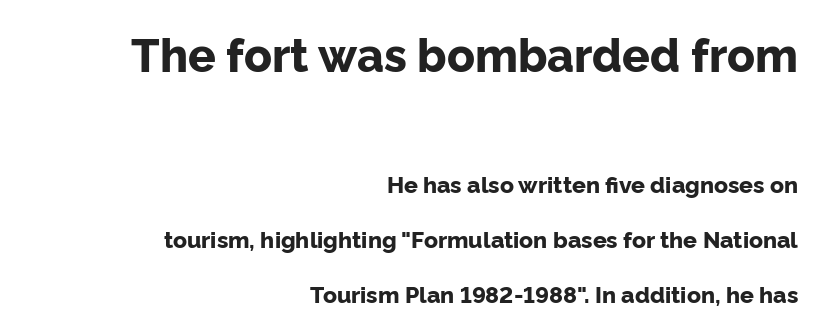
The image shows 46 px bold sans-serif type, upright; set right-aligned, loose line spacing (2.39x), normal letter spacing, not underlined; the first (top) block is 2.0x larger; low stroke contrast and a medium x-height.
